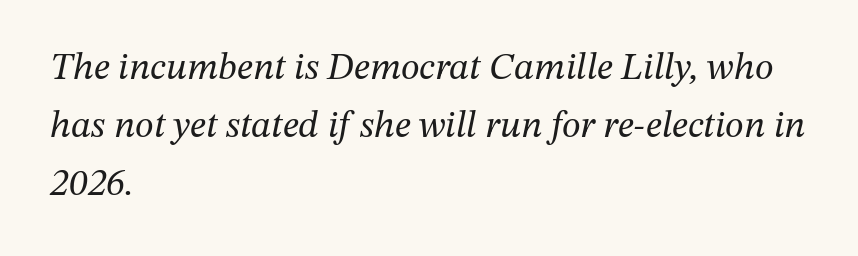
The image shows 38 px regular-weight serif type, italic (leaning right); set left-aligned, normal line spacing (1.53x), normal letter spacing, not underlined; medium stroke contrast and a medium x-height.
